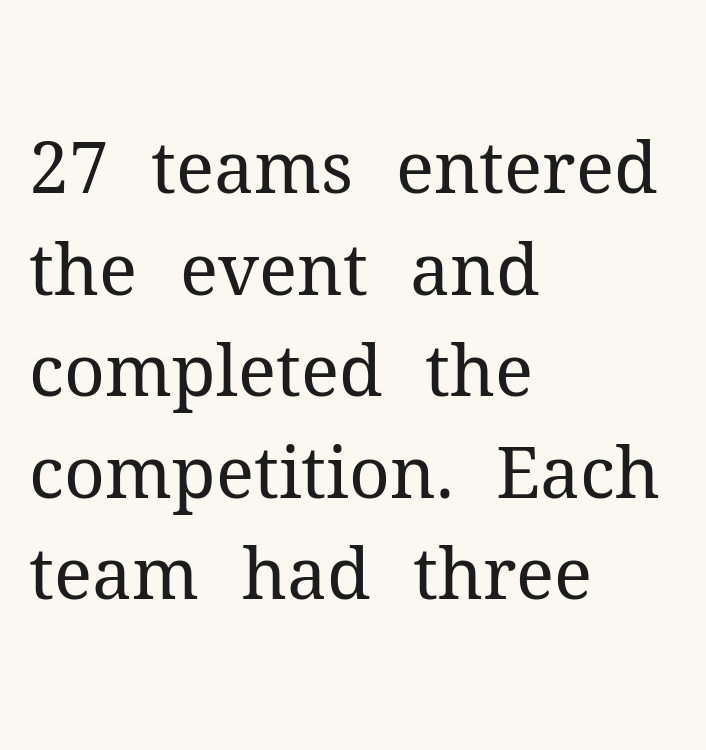
{"serif": "yes", "italic": "no", "bold": "no", "weight": "regular", "width": "normal", "stroke_contrast": "medium", "x_height": "medium", "monospaced": "no", "underline": "no", "align": "left", "line_spacing": "normal", "line_spacing_ratio": 1.43, "letter_spacing": "normal", "letter_spacing_em": 0.0, "glyph_px": 71}
